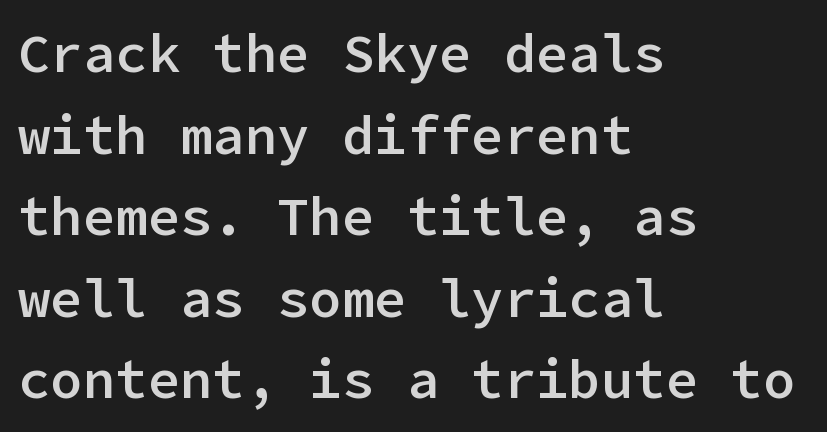
The image shows 54 px semibold sans-serif type, upright; set left-aligned, normal line spacing (1.51x), normal letter spacing, not underlined; low stroke contrast and a medium x-height.
